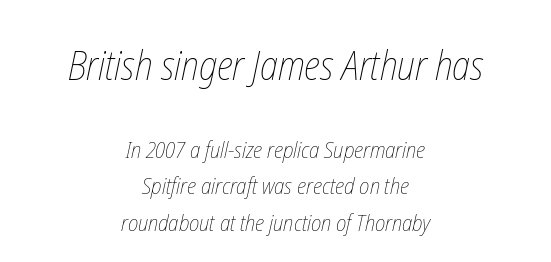
{"bold": "no", "weight": "thin", "width": "condensed", "stroke_contrast": "low", "x_height": "medium", "monospaced": "no", "underline": "no", "align": "center", "line_spacing": "normal", "line_spacing_ratio": 1.59, "letter_spacing": "normal", "letter_spacing_em": 0.0, "larger_block": "first", "size_ratio": 1.74, "glyph_px": 40}
